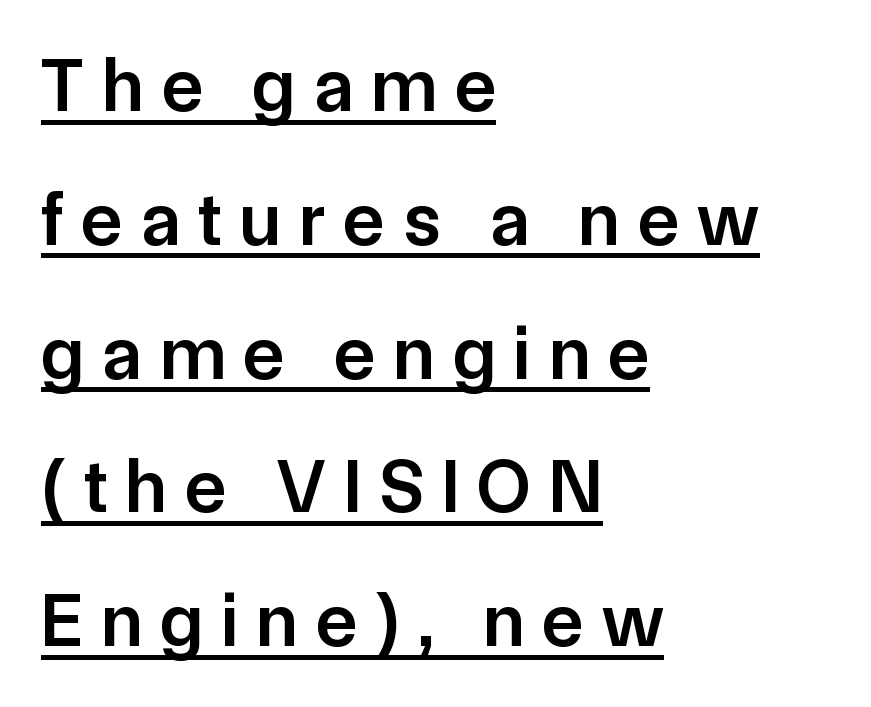
I'd call this a sans setting — the letters go barefoot. Does the lettering tilt? It doesn't — this is upright. The typesetter chose a ragged-right arrangement here. This sample has the flowing, uneven cadence of proportional lettering. The letterforms stand isolated, each surrounded by extra space. Moderately thickened strokes mark this as semibold type.
